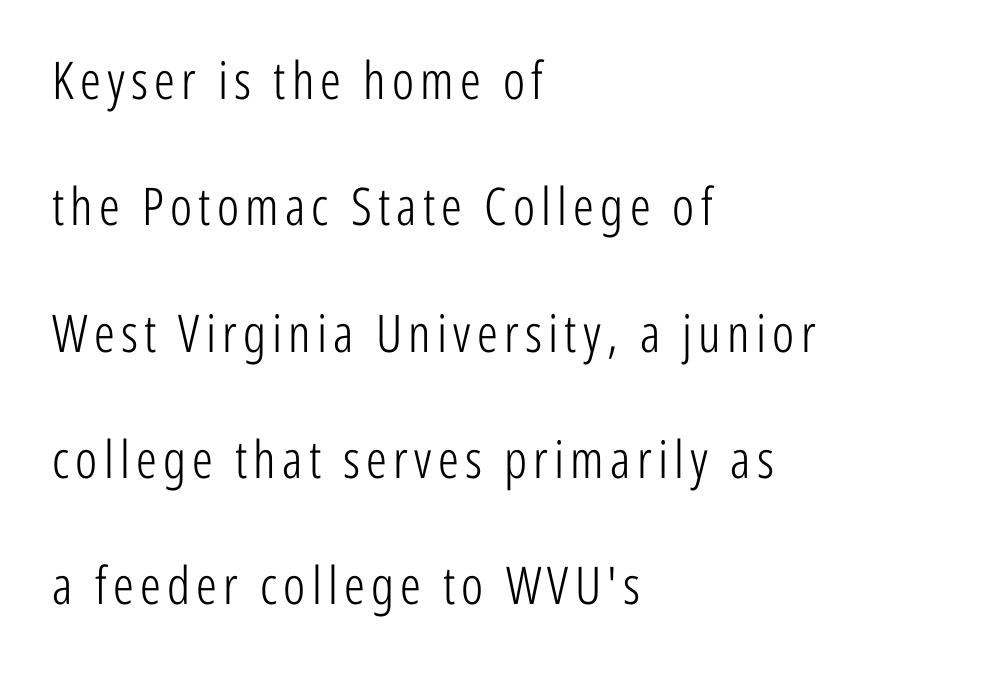
Baseline-to-baseline distance is far greater than the letter height. Spacing verdict: proportional, widths tailored to each character. Does the type have serifs? No, each stem ends abruptly. Horizontally, the lines are justified to the leading edge only.
